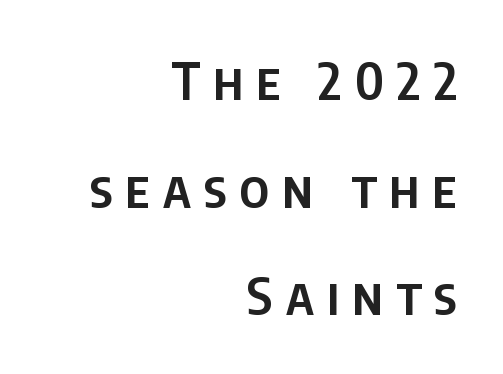
Q: Is the text bold? A: Semi-bold.
Q: Is the text italic (slanted)? A: No, it is upright.
Q: Is the typeface a serif or a sans-serif typeface? A: Sans-serif.
Q: Is the text underlined? A: No.
Q: How is the paragraph aligned? A: Right-aligned.
Q: Is the spacing between letters normal or unusually wide? A: Unusually wide.
Q: Is the spacing between lines tight, normal or loose? A: Loose.
Q: Width (condensed, normal, or wide)? A: Condensed.
Q: Stroke contrast? A: Low.
Q: x-height? A: Large.
Q: Monospaced? A: No.
